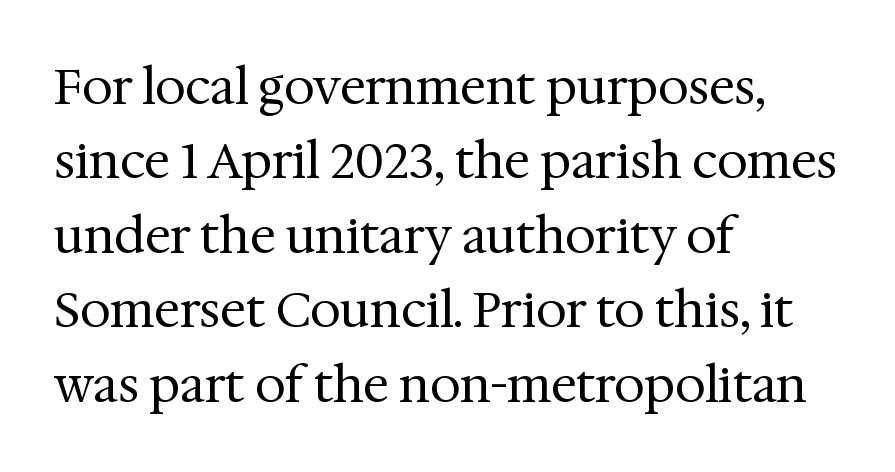
The image shows 49 px regular-weight serif type, upright; set left-aligned, normal line spacing (1.52x), normal letter spacing, not underlined; medium stroke contrast and a medium x-height.
